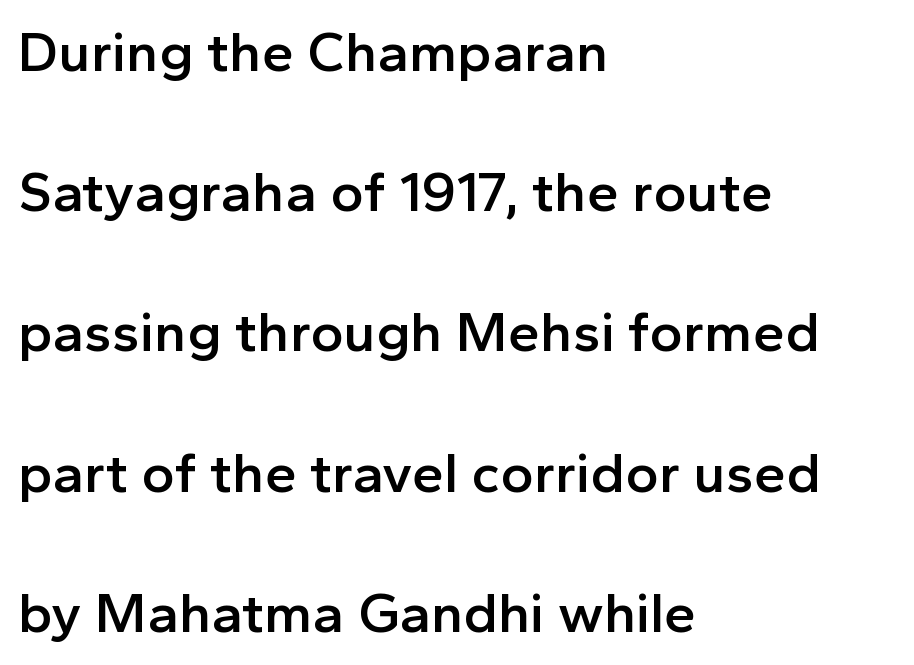
Q: Is the text bold? A: Semi-bold.
Q: Is the text italic (slanted)? A: No, it is upright.
Q: Is the typeface a serif or a sans-serif typeface? A: Sans-serif.
Q: Is the text underlined? A: No.
Q: How is the paragraph aligned? A: Left-aligned.
Q: Is the spacing between letters normal or unusually wide? A: Normal.
Q: Is the spacing between lines tight, normal or loose? A: Loose.
Q: Width (condensed, normal, or wide)? A: Normal.
Q: x-height? A: Medium.
Q: Monospaced? A: No.
